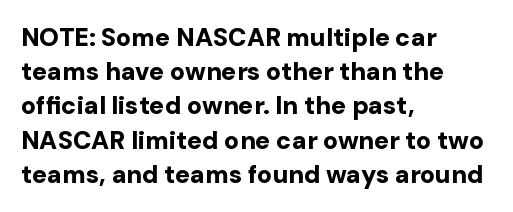
{"italic": "no", "bold": "yes", "underline": "no", "align": "left", "line_spacing": "normal", "line_spacing_ratio": 1.37, "letter_spacing": "normal", "letter_spacing_em": 0.0, "glyph_px": 25}
